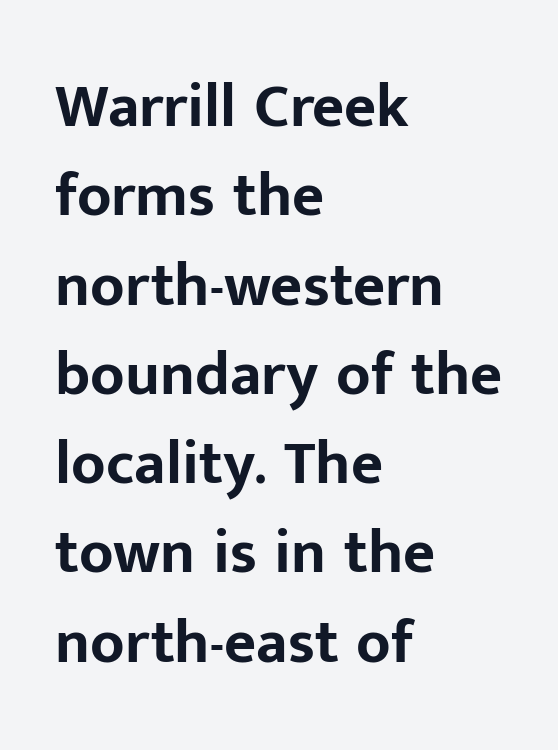
The image shows 62 px bold sans-serif type, upright; set left-aligned, normal line spacing (1.44x), normal letter spacing, not underlined; low stroke contrast and a medium x-height.
